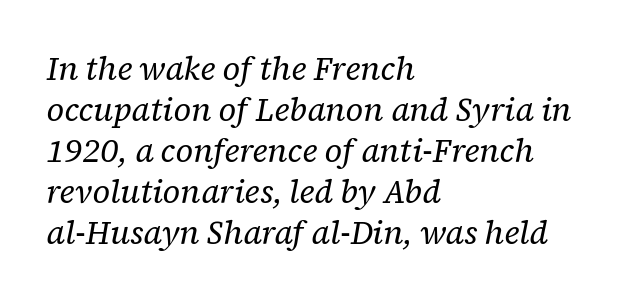
Are there feet on the stems? There are — it's a serif. Students, note that the glyphs here touch the page at normal intervals. Words float on clear page, feet unadorned. Where is the straight margin? On the left.
